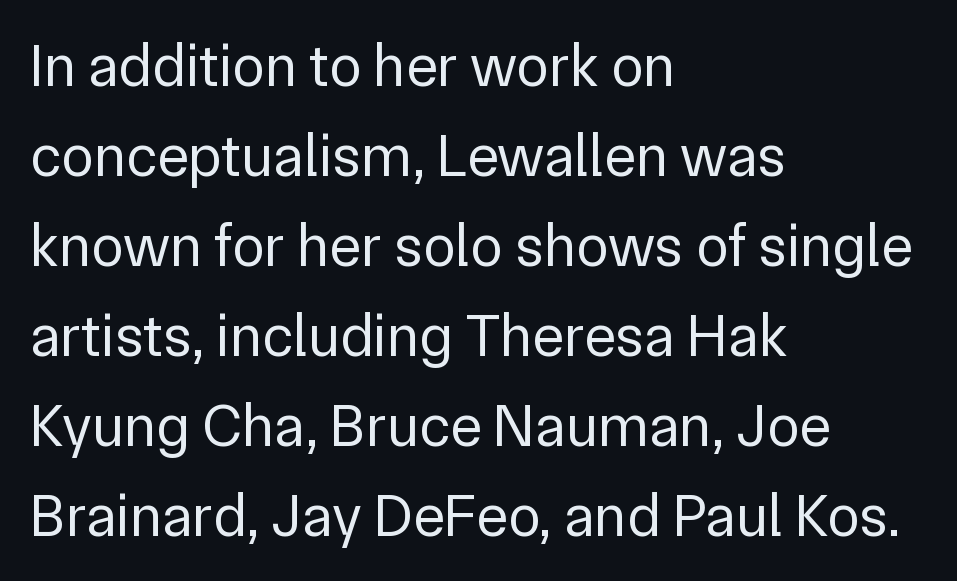
Q: Is the text bold? A: No.
Q: Is the text italic (slanted)? A: No, it is upright.
Q: Is the typeface a serif or a sans-serif typeface? A: Sans-serif.
Q: Is the text underlined? A: No.
Q: How is the paragraph aligned? A: Left-aligned.
Q: Is the spacing between letters normal or unusually wide? A: Normal.
Q: Is the spacing between lines tight, normal or loose? A: Normal.
Q: Width (condensed, normal, or wide)? A: Normal.
Q: Stroke contrast? A: Low.
Q: x-height? A: Medium.
Q: Monospaced? A: No.
